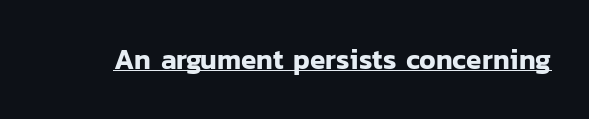
Q: Is the text italic (slanted)? A: No, it is upright.
Q: Is the typeface a serif or a sans-serif typeface? A: Sans-serif.
Q: Is the text underlined? A: Yes.
Q: Is the spacing between letters normal or unusually wide? A: Normal.
Q: Width (condensed, normal, or wide)? A: Normal.
Q: Stroke contrast? A: Low.
Q: x-height? A: Medium.
Q: Monospaced? A: No.
